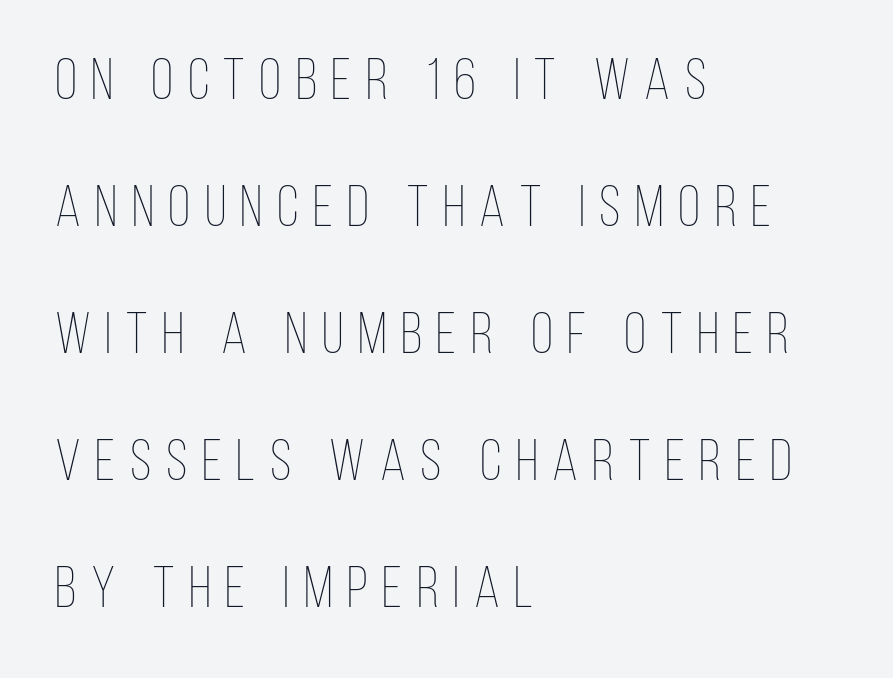
The image shows 58 px thin, condensed type, upright; set left-aligned, loose line spacing (2.19x), unusually wide letter spacing (+0.25 em), not underlined; low stroke contrast and a large x-height.
